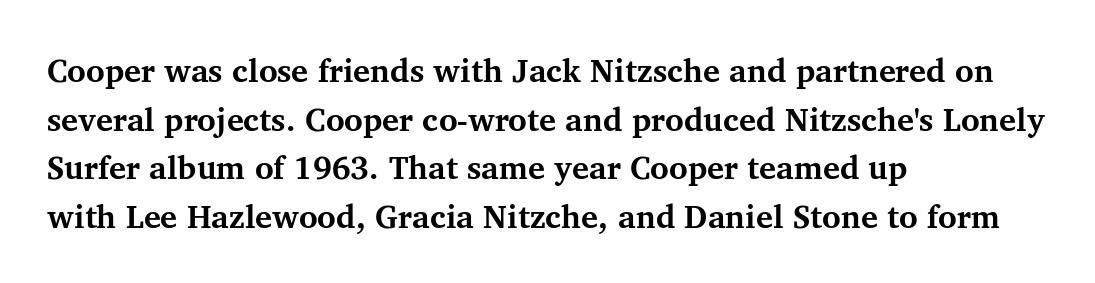
Q: Is the text bold? A: Yes.
Q: Is the text italic (slanted)? A: No, it is upright.
Q: Is the typeface a serif or a sans-serif typeface? A: Serif.
Q: Is the text underlined? A: No.
Q: How is the paragraph aligned? A: Left-aligned.
Q: Is the spacing between letters normal or unusually wide? A: Normal.
Q: Is the spacing between lines tight, normal or loose? A: Normal.
Q: Width (condensed, normal, or wide)? A: Normal.
Q: Stroke contrast? A: Medium.
Q: x-height? A: Medium.
Q: Monospaced? A: No.
